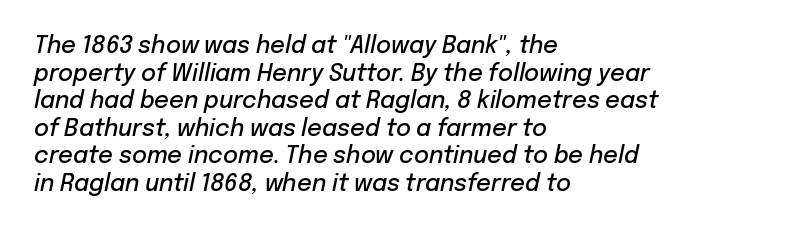
{"italic": "yes", "lean": "right", "slant_degrees": 12, "bold": "semi", "underline": "no", "align": "left", "line_spacing_ratio": 1.2, "letter_spacing": "normal", "letter_spacing_em": 0.0, "glyph_px": 23}
